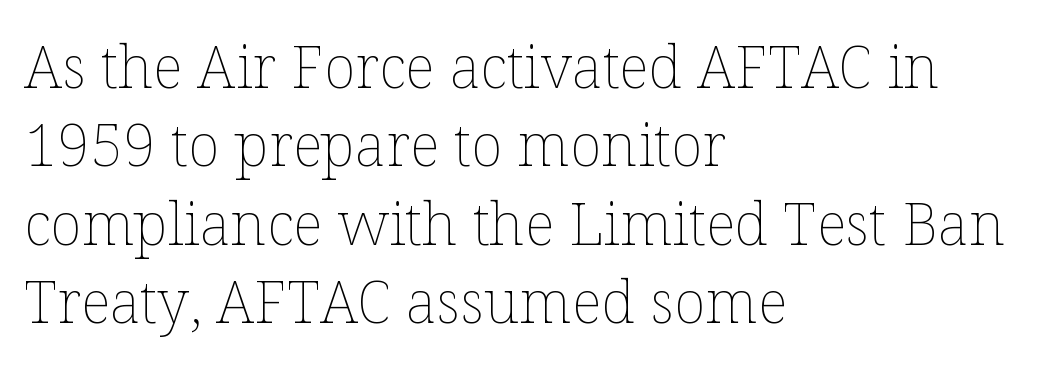
The image shows 59 px thin type, upright; set left-aligned, normal line spacing (1.33x), normal letter spacing, not underlined; low stroke contrast and a medium x-height.
